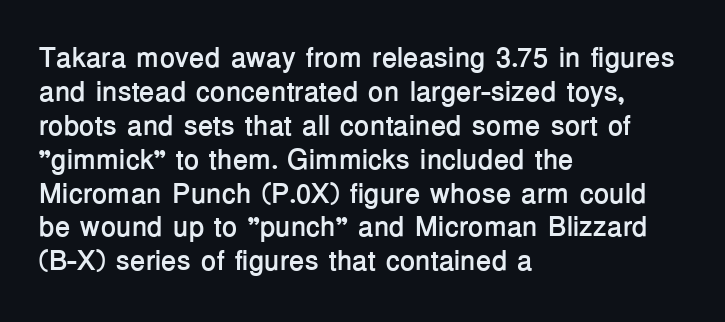
Quick note: not italic, upright. Typesetter's note: full bold, strokes at maximum text heaviness. This rendering uses left alignment, leaving the right contour irregular. Letter spacing: default.
